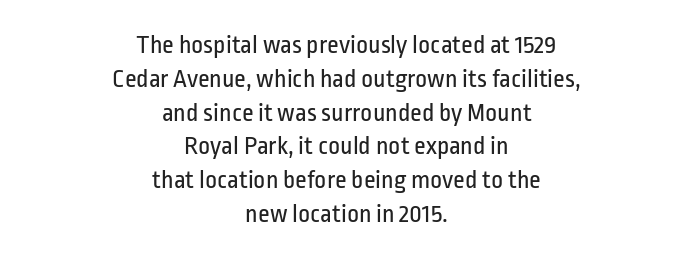
Only glyphs here, with clear space below each row. Here the glyphs are tracked normally, forming tight word shapes. Notice how the passage keeps no hard edge, just a central spine. Notice how the stems are strictly vertical — no italics here. Leading matches the norm, producing a regular column. This reads as an unemphasized weight, regular at the heaviest.
